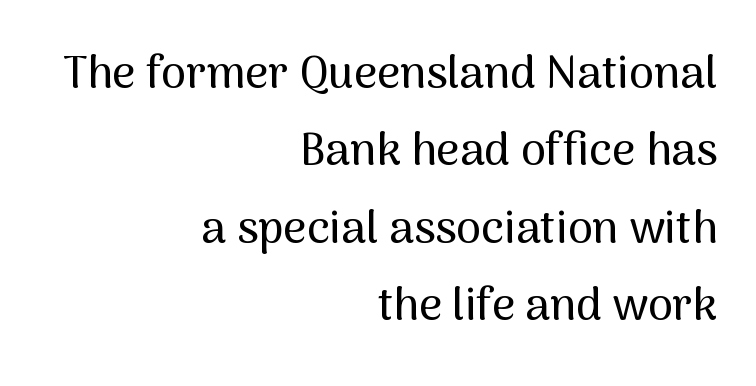
The image shows 45 px sans-serif type, upright; set right-aligned, line spacing 1.72x, normal letter spacing, not underlined; medium stroke contrast and a medium x-height.
